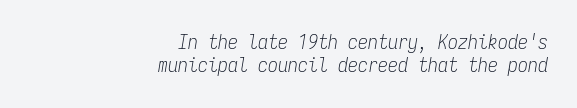
Q: Is the text bold? A: No.
Q: Is the text italic (slanted)? A: Yes, it leans right by about 9 degrees.
Q: Is the text underlined? A: No.
Q: How is the paragraph aligned? A: Right-aligned.
Q: Is the spacing between letters normal or unusually wide? A: Normal.
